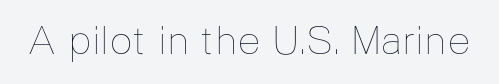
The area under the type is left untouched. No extra ink here — the face is not bold. Each word holds together tightly as a unit, with standard inter-letter gaps. Looks like regular typesetting: each glyph gets only the width it needs. If you drew a line through each stem, it would be perfectly vertical.
